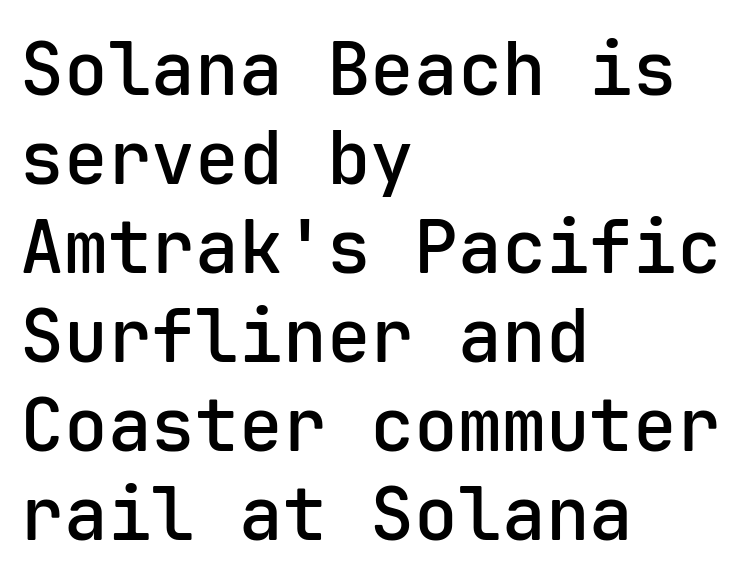
The image shows 73 px semibold sans-serif type, upright, monospaced; set left-aligned, line spacing 1.22x, normal letter spacing, not underlined; low stroke contrast and a medium x-height.
